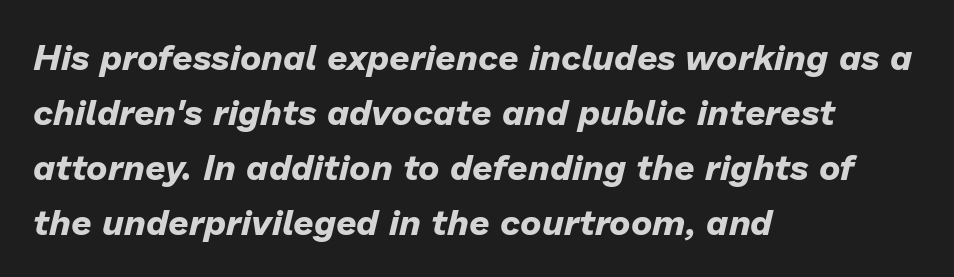
The image shows 36 px bold type, italic (leaning right); set left-aligned, normal line spacing (1.53x), normal letter spacing, not underlined; low stroke contrast and a medium x-height.
